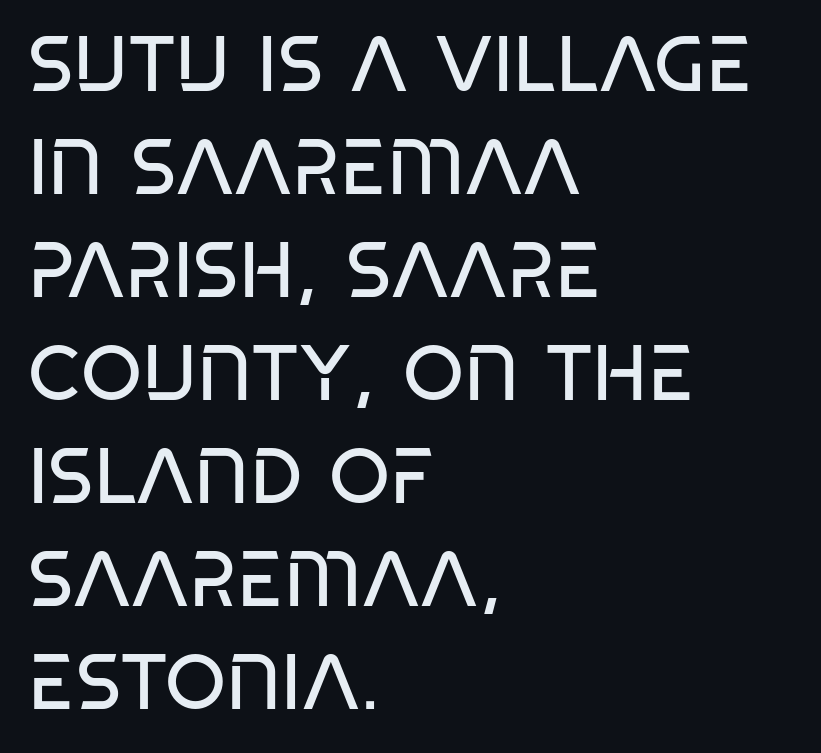
A light-to-regular cut is what we see here. Alignment: flush left. Rendered with straight, roman letterforms. Successive baselines arrive at the customary interval.
